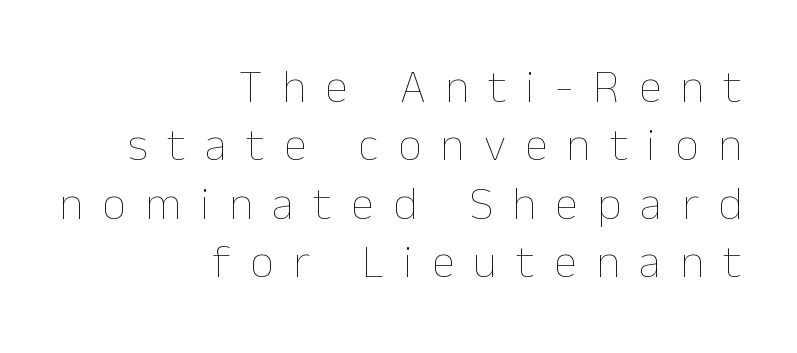
Q: Is the text bold? A: No.
Q: Is the text italic (slanted)? A: No, it is upright.
Q: Is the text underlined? A: No.
Q: How is the paragraph aligned? A: Right-aligned.
Q: Is the spacing between letters normal or unusually wide? A: Unusually wide.
Q: Width (condensed, normal, or wide)? A: Normal.
Q: Stroke contrast? A: Low.
Q: x-height? A: Medium.
Q: Monospaced? A: No.
